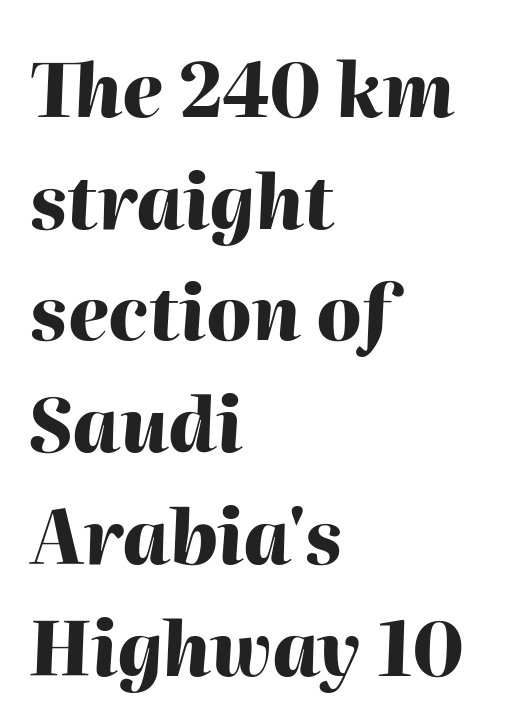
{"italic": "yes", "lean": "right", "slant_degrees": 2, "bold": "yes", "weight": "heavy", "width": "normal", "stroke_contrast": "high", "x_height": "medium", "monospaced": "no", "underline": "no", "align": "left", "line_spacing": "normal", "line_spacing_ratio": 1.51, "letter_spacing": "normal", "letter_spacing_em": 0.0, "glyph_px": 74}
